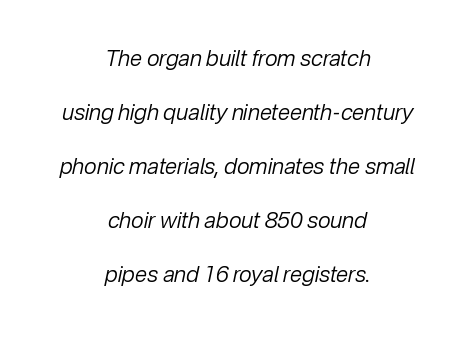
Q: Is the text bold? A: No.
Q: Is the text italic (slanted)? A: Yes, it leans right by about 12 degrees.
Q: Is the text underlined? A: No.
Q: How is the paragraph aligned? A: Centered.
Q: Is the spacing between letters normal or unusually wide? A: Normal.
Q: Is the spacing between lines tight, normal or loose? A: Loose.
